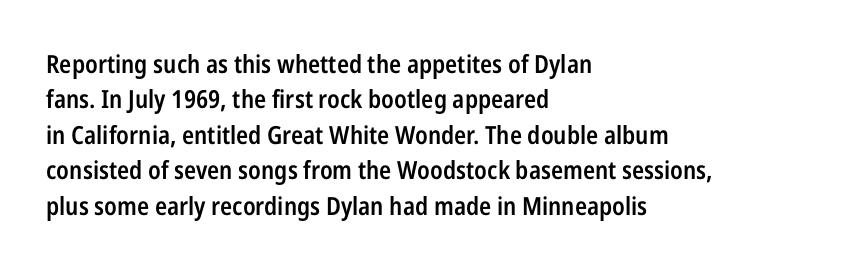
{"italic": "no", "bold": "semi", "underline": "no", "align": "left", "line_spacing": "normal", "line_spacing_ratio": 1.42, "letter_spacing": "normal", "letter_spacing_em": 0.0, "glyph_px": 25}
